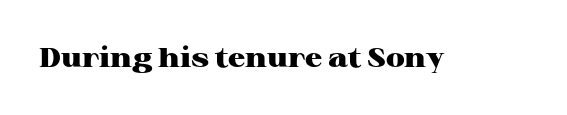
What stands out about the letter spacing? Nothing — it is the standard amount. No italicization has been applied; the sample stays upright. The gap between lines stays unmarked. Thick stems and heavy bowls — unmistakably bold.
